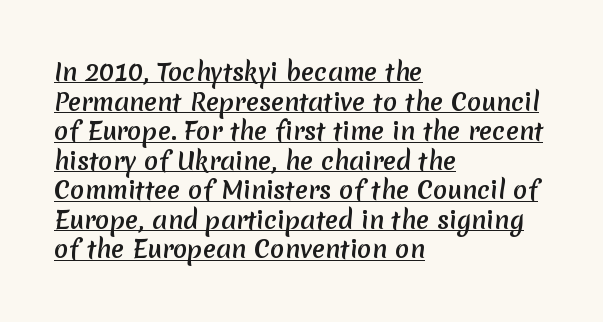
One-word summary of the alignment: left. Letter spacing: default. Emphasis is given by a line drawn under the lettering. Set as a true bold cut, around the 700 mark.
